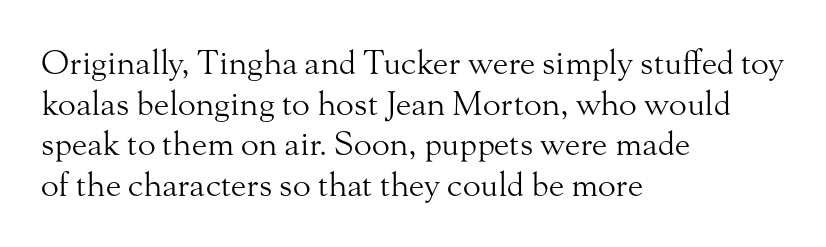
{"serif": "yes", "italic": "no", "bold": "no", "weight": "light", "width": "normal", "stroke_contrast": "medium", "x_height": "small", "monospaced": "no", "underline": "no", "align": "left", "line_spacing_ratio": 1.23, "letter_spacing": "normal", "letter_spacing_em": 0.0, "glyph_px": 33}
